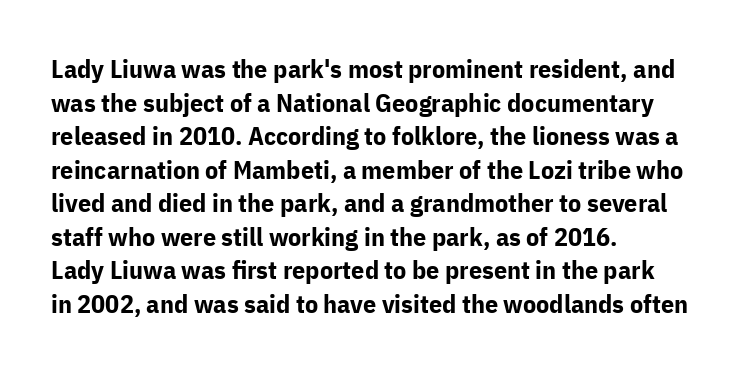
The image shows 26 px bold type, upright; set left-aligned, normal line spacing (1.29x), normal letter spacing, not underlined.
